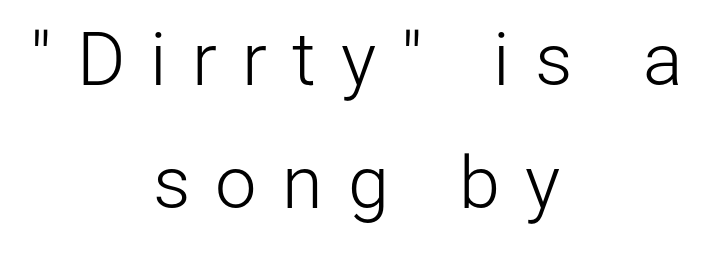
Counters stay open thanks to moderate or lighter strokes. Words appear elongated and porous because spacing is wide. Serifs: no, the terminals of the letterforms are clean. The gap between lines stays unmarked. Is there much room between lines? A standard amount, neither cramped nor airy.
